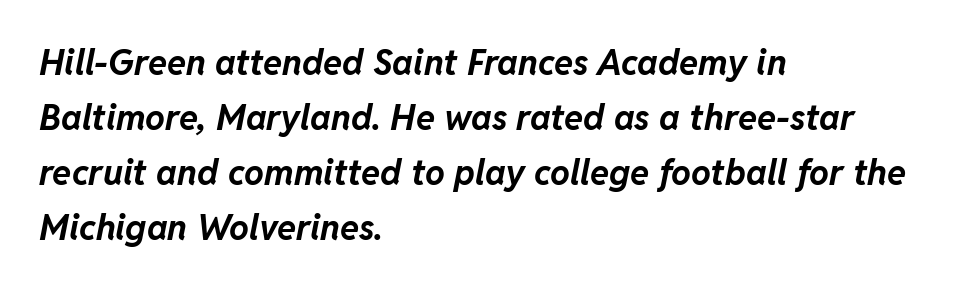
The rendering anchors every line to the left-hand side. The specimen reads as italic at a glance. The letters advance in unequal steps, a hallmark of proportional type. The tracking reads as untouched default to a designer's eye. The strip under each line holds only bare page.
